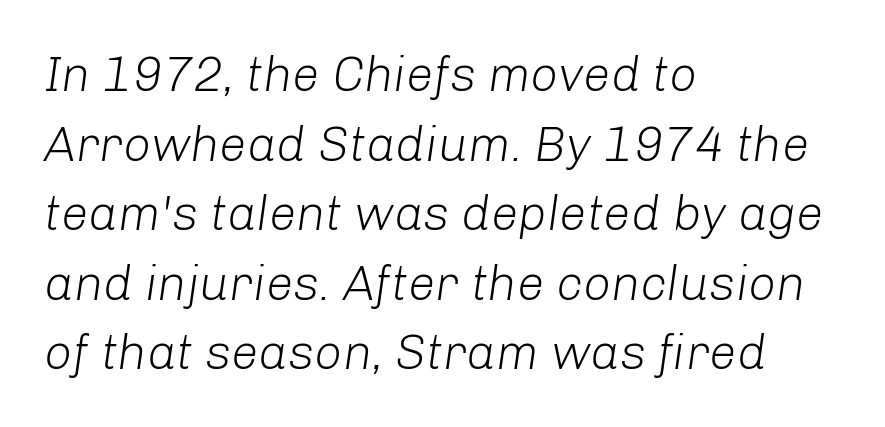
The image shows 49 px light type, italic (leaning right); set left-aligned, normal line spacing (1.42x), normal letter spacing, not underlined; low stroke contrast and a medium x-height.
